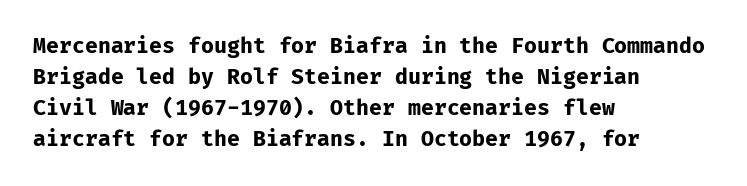
{"italic": "no", "bold": "yes", "underline": "no", "align": "left", "line_spacing": "normal", "line_spacing_ratio": 1.47, "letter_spacing": "normal", "letter_spacing_em": 0.0, "glyph_px": 21}
